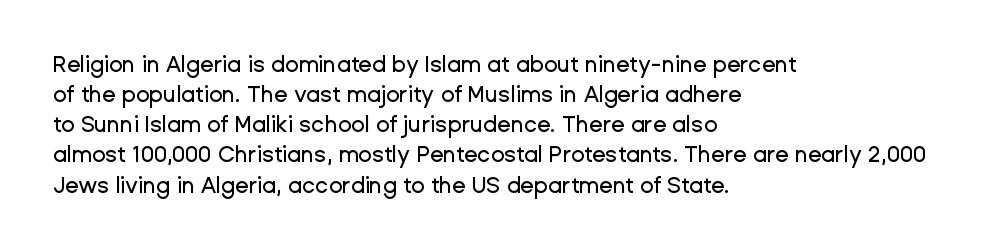
The image shows 22 px text type, upright; set left-aligned, normal line spacing (1.37x), normal letter spacing, not underlined.
